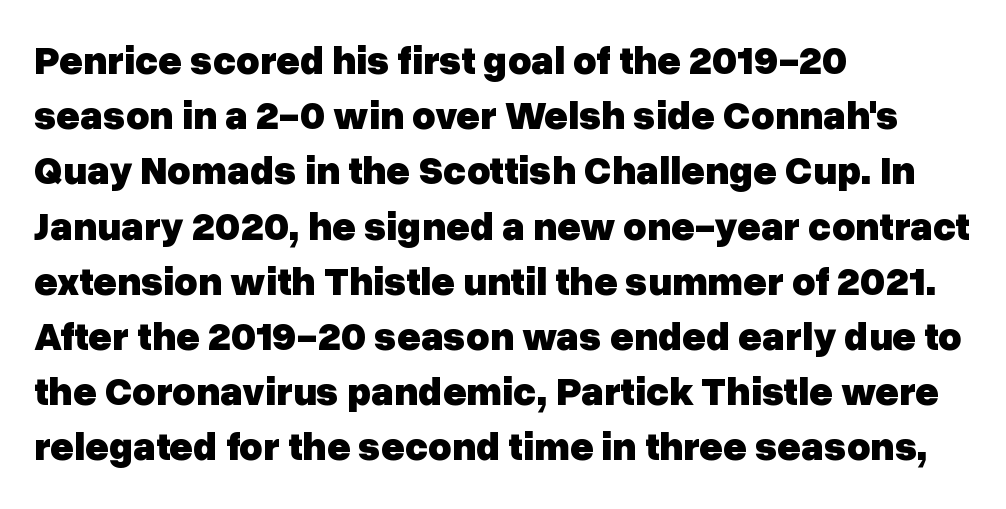
The image shows 40 px heavy sans-serif type, upright; set left-aligned, normal line spacing (1.38x), normal letter spacing, not underlined; low stroke contrast and a medium x-height.
